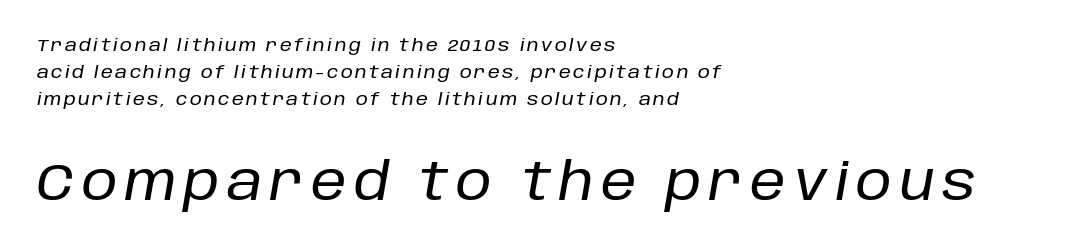
Q: Is the text italic (slanted)? A: Yes, it leans right by about 10 degrees.
Q: Is the text underlined? A: No.
Q: How is the paragraph aligned? A: Left-aligned.
Q: Is the spacing between lines tight, normal or loose? A: Normal.
Q: Which block of text is set in a larger size, the first (top) or the second (bottom)? A: The second (bottom) one.
Q: Width (condensed, normal, or wide)? A: Normal.
Q: Stroke contrast? A: Low.
Q: x-height? A: Large.
Q: Monospaced? A: No.
